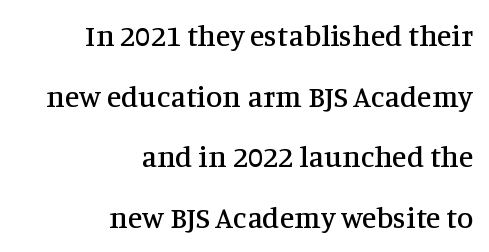
A typesetter would call this proportional, since set widths differ per character. Type style note: has serifs. Each row of text sits above clean, open space. The designer dialed line spacing up above the default. A roman cut, with each character standing at attention. The paragraph shown leans on its right margin.
